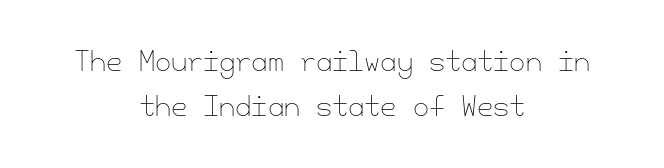
The image shows 26 px text type, upright; set centered, line spacing 1.75x, normal letter spacing, not underlined.
